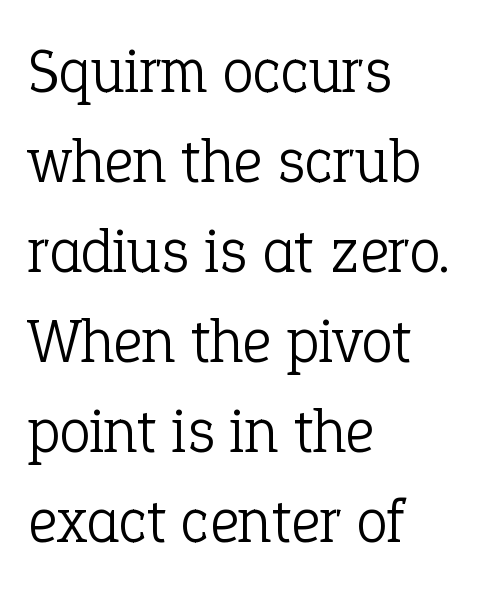
Q: Is the text bold? A: No.
Q: Is the text italic (slanted)? A: No, it is upright.
Q: Is the typeface a serif or a sans-serif typeface? A: Serif.
Q: Is the text underlined? A: No.
Q: How is the paragraph aligned? A: Left-aligned.
Q: Is the spacing between letters normal or unusually wide? A: Normal.
Q: Is the spacing between lines tight, normal or loose? A: Normal.
Q: Width (condensed, normal, or wide)? A: Normal.
Q: Stroke contrast? A: Low.
Q: x-height? A: Medium.
Q: Monospaced? A: No.
